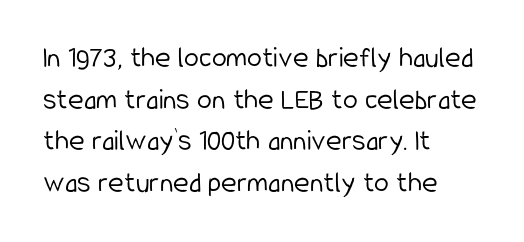
Q: Is the text bold? A: No.
Q: Is the text italic (slanted)? A: No, it is upright.
Q: Is the typeface a serif or a sans-serif typeface? A: Sans-serif.
Q: Is the text underlined? A: No.
Q: How is the paragraph aligned? A: Left-aligned.
Q: Is the spacing between letters normal or unusually wide? A: Normal.
Q: Is the spacing between lines tight, normal or loose? A: Normal.
Q: Width (condensed, normal, or wide)? A: Condensed.
Q: Stroke contrast? A: Low.
Q: x-height? A: Medium.
Q: Monospaced? A: No.
